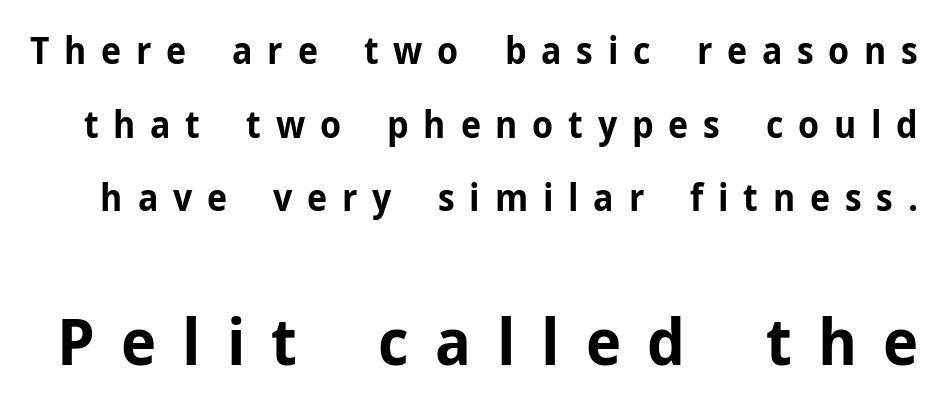
These lines are composed in type without serifs. The rendering inserts visible extra space after every character. Weight check: bold — yes, fully. This is roman type, the default non-slanted kind. The glyphs are unaccompanied by any horizontal stroke below them.
